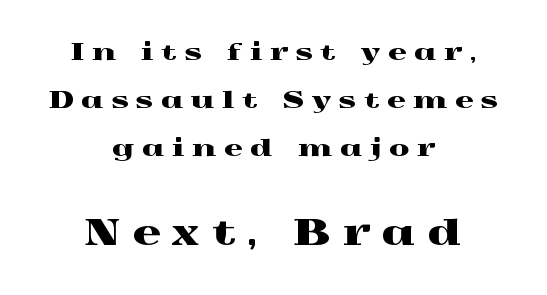
The specimen omits any rule beneath the text block's lines. You can tell it's not italic because the verticals are truly vertical. Top chunk: small. Bottom chunk: large. Here the designer chose a conventional face with non-uniform glyph widths.
